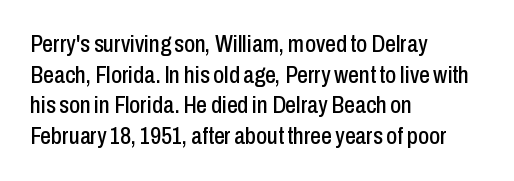
{"italic": "no", "underline": "no", "align": "left", "line_spacing": "normal", "line_spacing_ratio": 1.28, "letter_spacing": "normal", "letter_spacing_em": 0.0, "glyph_px": 24}
